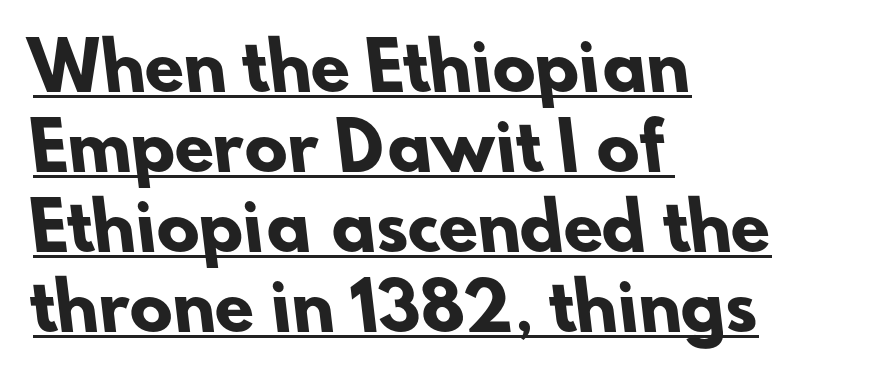
Honestly, the row spacing looks completely unremarkable. Teacher's note: observe the even left margin — that is flush-left alignment. The letters carry no serifs — their stems end cleanly without finishing strokes. The font is running at its bold setting.
